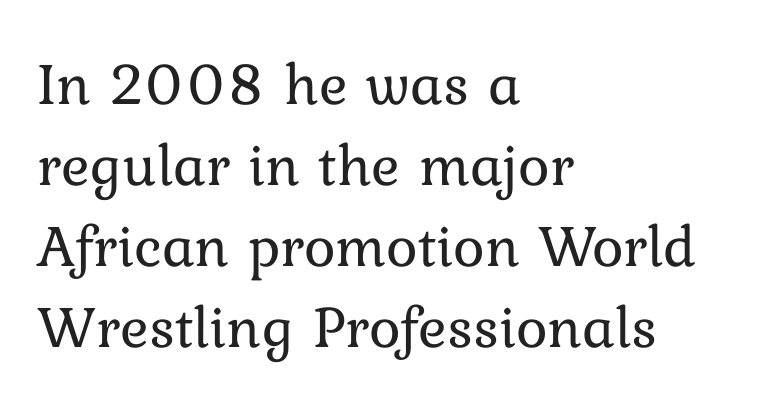
The image shows 60 px regular-weight type, upright; set left-aligned, normal line spacing (1.35x), normal letter spacing, not underlined; low stroke contrast and a medium x-height.
